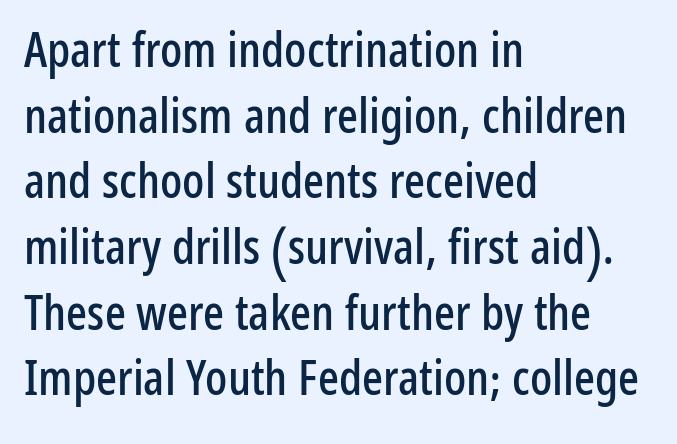
{"serif": "no", "italic": "no", "width": "condensed", "stroke_contrast": "low", "x_height": "medium", "monospaced": "no", "underline": "no", "align": "left", "line_spacing": "normal", "line_spacing_ratio": 1.34, "letter_spacing": "normal", "letter_spacing_em": 0.0, "glyph_px": 49}
